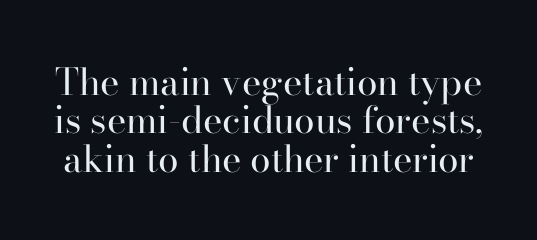
{"serif": "yes", "italic": "no", "bold": "no", "weight": "regular", "width": "normal", "stroke_contrast": "high", "x_height": "small", "monospaced": "no", "underline": "no", "line_spacing": "tight", "line_spacing_ratio": 1.04, "letter_spacing": "normal", "letter_spacing_em": 0.0, "glyph_px": 37}
